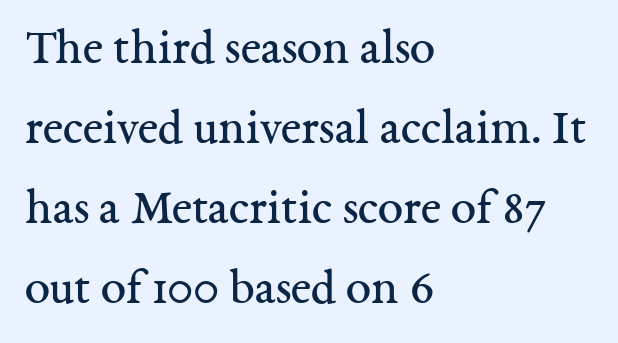
The baseline area is clear. Students, note that the glyphs here touch the page at normal intervals. Is this a fixed-width face? No — the glyphs have proportional, varying widths. Upright lettering throughout. Caption: multi-line text, flush left, ragged right. This reads as an unemphasized weight, regular at the heaviest.
